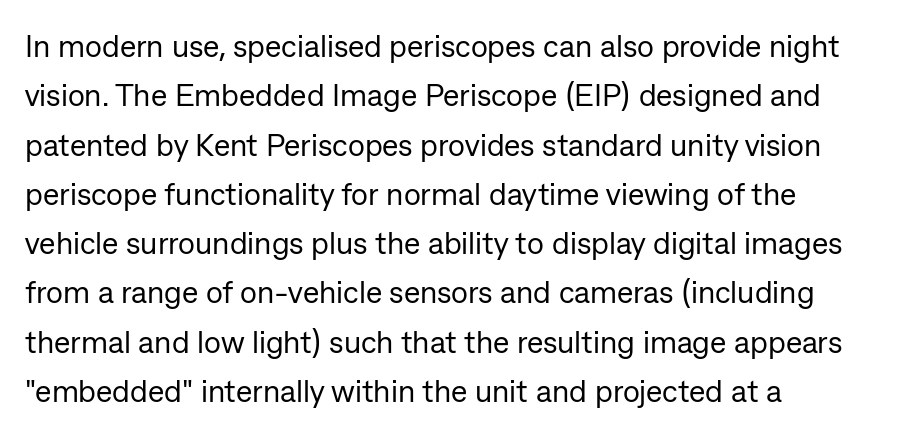
Vertically, the passage feels balanced, rows spaced as you'd expect. The area under the type is left untouched. Weight: in the light-to-regular range. This sample uses a sans-serif face. The passage shown is typed in a proportional face where columns would drift.
